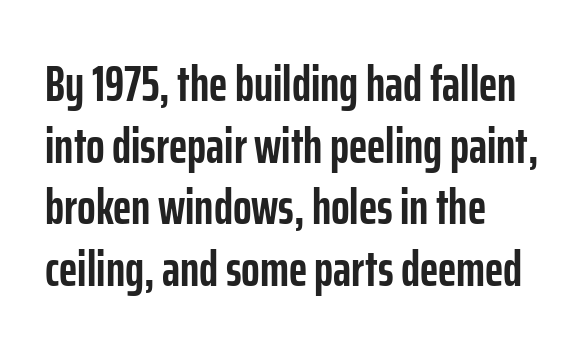
{"serif": "no", "italic": "no", "bold": "yes", "weight": "semibold", "width": "condensed", "stroke_contrast": "low", "x_height": "medium", "monospaced": "no", "underline": "no", "align": "left", "line_spacing": "normal", "line_spacing_ratio": 1.26, "letter_spacing": "normal", "letter_spacing_em": 0.0, "glyph_px": 49}
